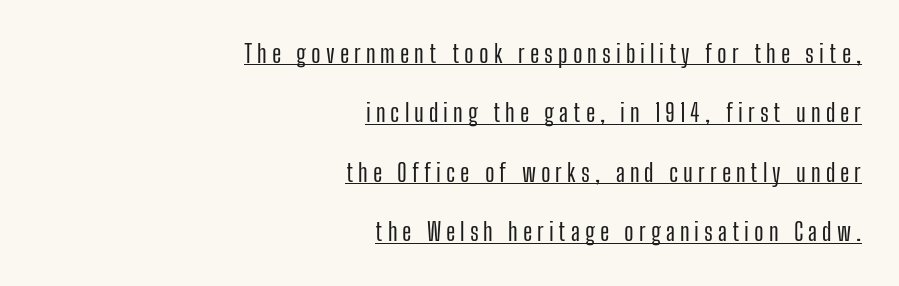
The image shows 25 px text type, upright; set right-aligned, loose line spacing (2.38x), unusually wide letter spacing (+0.2 em), underlined.
